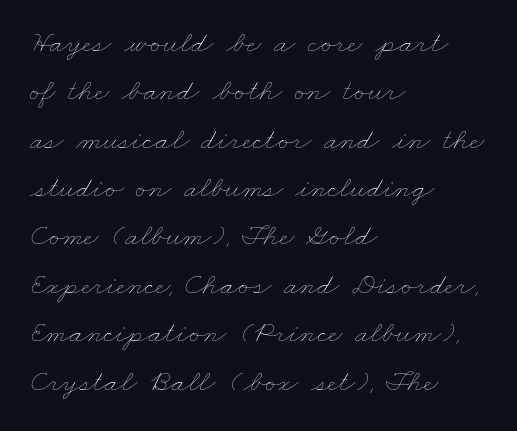
Q: Is the text bold? A: No.
Q: Is the text underlined? A: No.
Q: How is the paragraph aligned? A: Left-aligned.
Q: Is the spacing between letters normal or unusually wide? A: Normal.
Q: Is the spacing between lines tight, normal or loose? A: Normal.
Q: Width (condensed, normal, or wide)? A: Wide.
Q: Stroke contrast? A: Low.
Q: x-height? A: Small.
Q: Monospaced? A: No.
